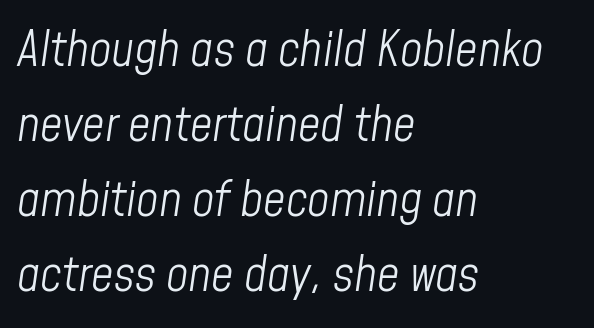
Q: Is the text bold? A: No.
Q: Is the text italic (slanted)? A: Yes, it leans right by about 8 degrees.
Q: Is the text underlined? A: No.
Q: How is the paragraph aligned? A: Left-aligned.
Q: Is the spacing between letters normal or unusually wide? A: Normal.
Q: Is the spacing between lines tight, normal or loose? A: Normal.
Q: Width (condensed, normal, or wide)? A: Condensed.
Q: Stroke contrast? A: Low.
Q: x-height? A: Medium.
Q: Monospaced? A: No.
